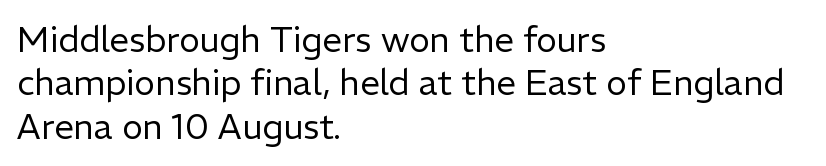
{"serif": "no", "italic": "no", "bold": "no", "weight": "regular", "width": "normal", "stroke_contrast": "low", "x_height": "medium", "monospaced": "no", "underline": "no", "align": "left", "line_spacing_ratio": 1.24, "letter_spacing": "normal", "letter_spacing_em": 0.0, "glyph_px": 35}
